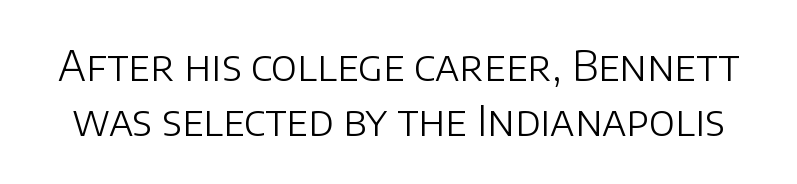
You could not count columns in this text — the font is proportionally spaced. Bare-footed words on every line. A typesetter would call this leading conventional body-copy spacing. Are there feet on the stems? There aren't — it's a sans. No chunkiness to these letters — they're not bold. The passage shown has conventional tracking throughout.
